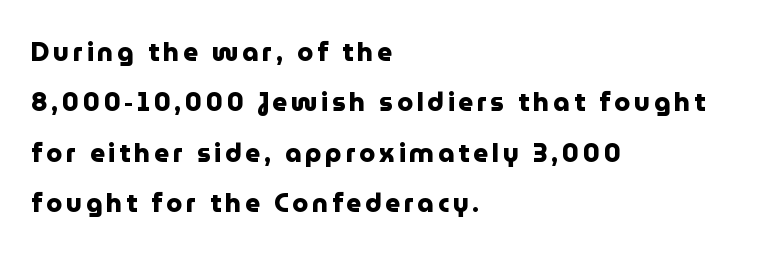
Q: Is the text bold? A: Yes.
Q: Is the text italic (slanted)? A: No, it is upright.
Q: Is the text underlined? A: No.
Q: How is the paragraph aligned? A: Left-aligned.
Q: Is the spacing between lines tight, normal or loose? A: Loose.
